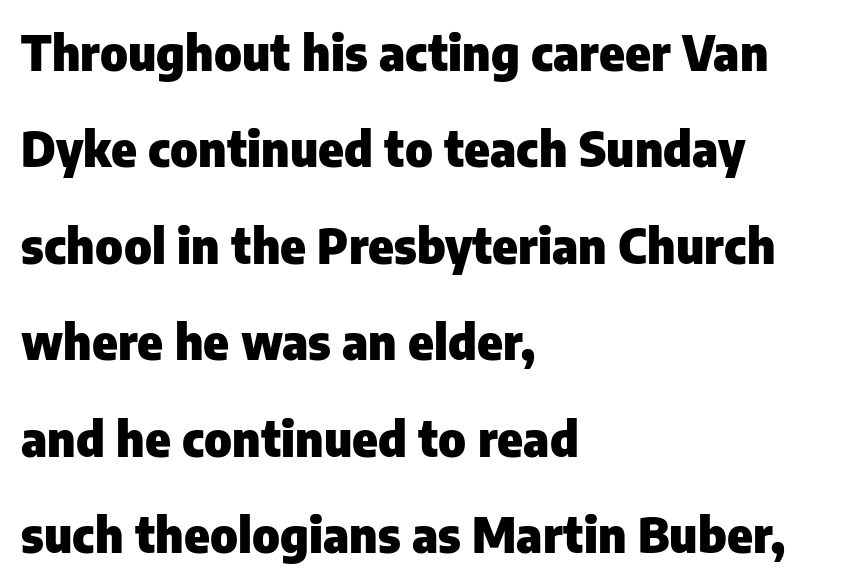
{"serif": "no", "italic": "no", "bold": "yes", "weight": "heavy", "width": "normal", "stroke_contrast": "low", "x_height": "medium", "monospaced": "no", "underline": "no", "align": "left", "line_spacing": "loose", "line_spacing_ratio": 2.01, "letter_spacing": "normal", "letter_spacing_em": 0.0, "glyph_px": 48}
